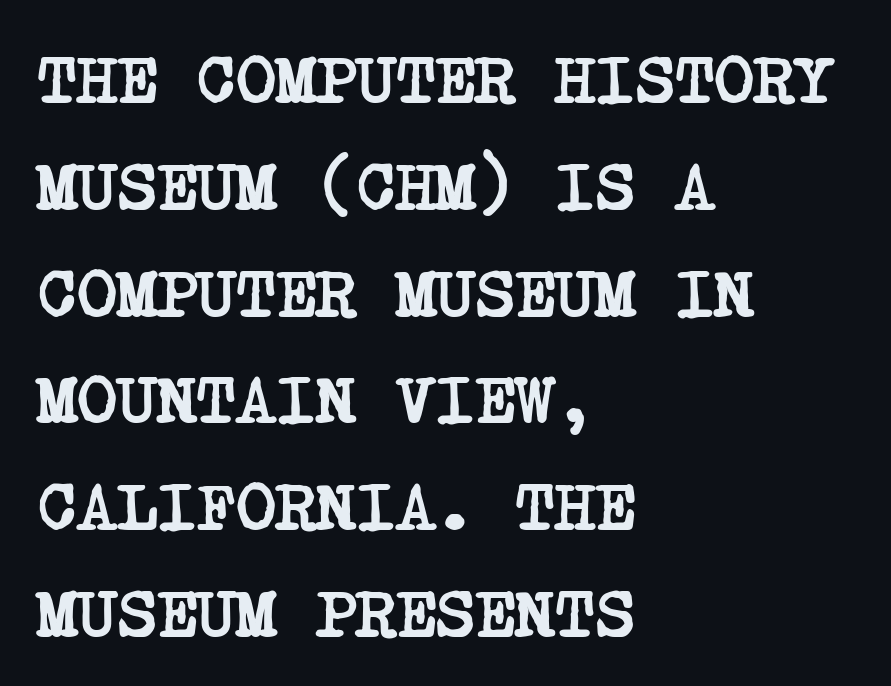
Q: Is the text bold? A: Yes.
Q: Is the typeface a serif or a sans-serif typeface? A: Serif.
Q: Is the text underlined? A: No.
Q: How is the paragraph aligned? A: Left-aligned.
Q: Is the spacing between letters normal or unusually wide? A: Normal.
Q: Is the spacing between lines tight, normal or loose? A: Normal.
Q: Width (condensed, normal, or wide)? A: Condensed.
Q: Stroke contrast? A: Low.
Q: x-height? A: Large.
